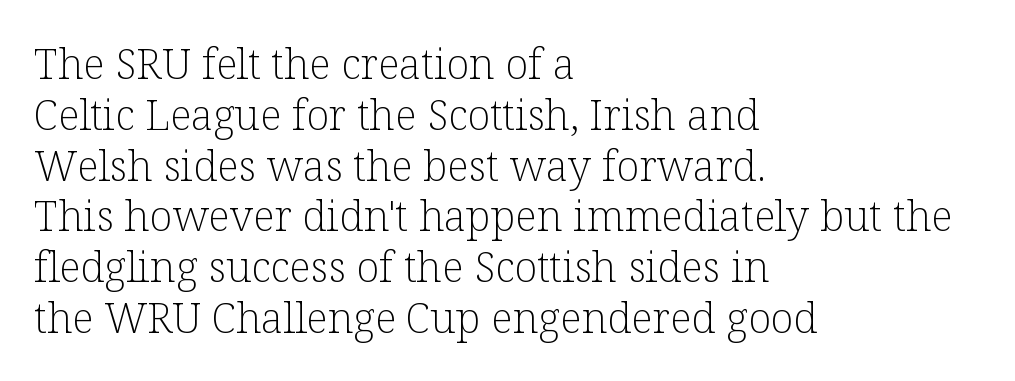
{"serif": "yes", "italic": "no", "bold": "no", "weight": "light", "width": "normal", "stroke_contrast": "low", "x_height": "medium", "monospaced": "no", "underline": "no", "align": "left", "line_spacing_ratio": 1.21, "letter_spacing": "normal", "letter_spacing_em": 0.0, "glyph_px": 42}
